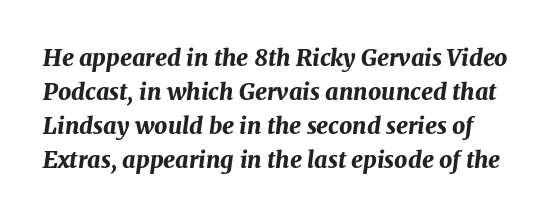
The image shows 23 px bold type, italic (leaning right); set normal line spacing (1.48x), normal letter spacing, not underlined.
